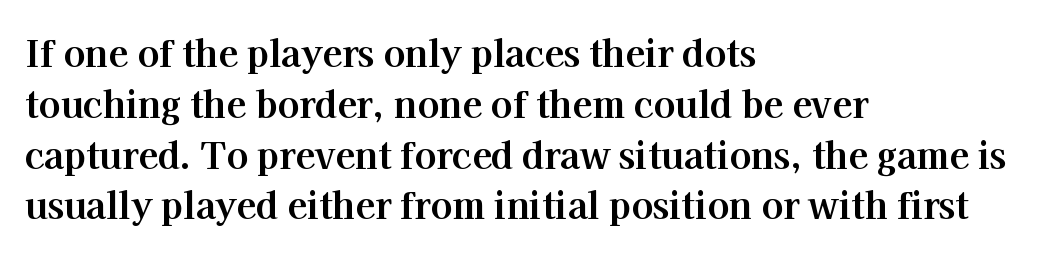
Q: Is the text bold? A: Yes.
Q: Is the text italic (slanted)? A: No, it is upright.
Q: Is the typeface a serif or a sans-serif typeface? A: Serif.
Q: Is the text underlined? A: No.
Q: How is the paragraph aligned? A: Left-aligned.
Q: Is the spacing between letters normal or unusually wide? A: Normal.
Q: Is the spacing between lines tight, normal or loose? A: Normal.
Q: Width (condensed, normal, or wide)? A: Normal.
Q: Stroke contrast? A: High.
Q: x-height? A: Medium.
Q: Monospaced? A: No.
